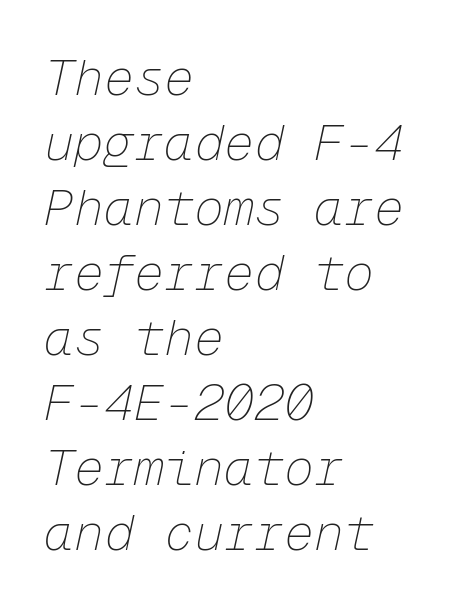
The image shows 50 px thin type, italic (leaning right), monospaced; set left-aligned, normal line spacing (1.3x), normal letter spacing, not underlined; low stroke contrast and a medium x-height.
